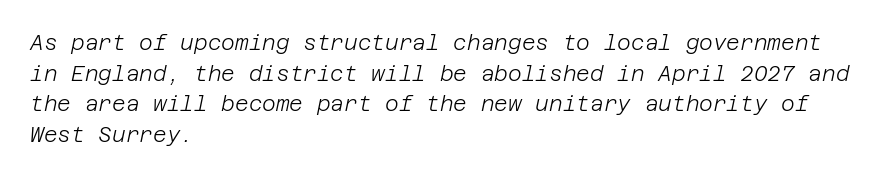
The image shows 21 px text type, italic (leaning right); set left-aligned, normal line spacing (1.46x), normal letter spacing, not underlined.
